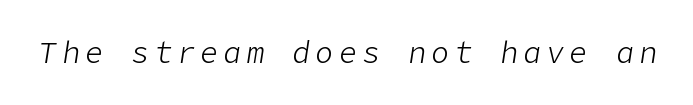
Q: Is the text bold? A: No.
Q: Is the text italic (slanted)? A: Yes, it leans right by about 9 degrees.
Q: Is the text underlined? A: No.
Q: Width (condensed, normal, or wide)? A: Normal.
Q: Stroke contrast? A: Low.
Q: x-height? A: Medium.
